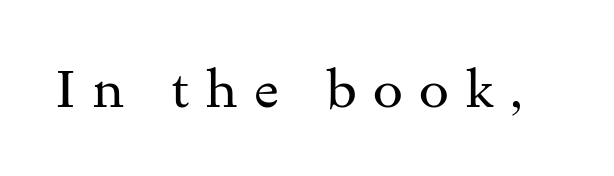
Is this a heavy cut? Hardly; it is regular or lighter. These lines were composed using upright roman letters. Is this a fixed-width face? No — the glyphs have proportional, varying widths. The font family rendered here belongs to the serif group. Clear beneath every line of the passage.
